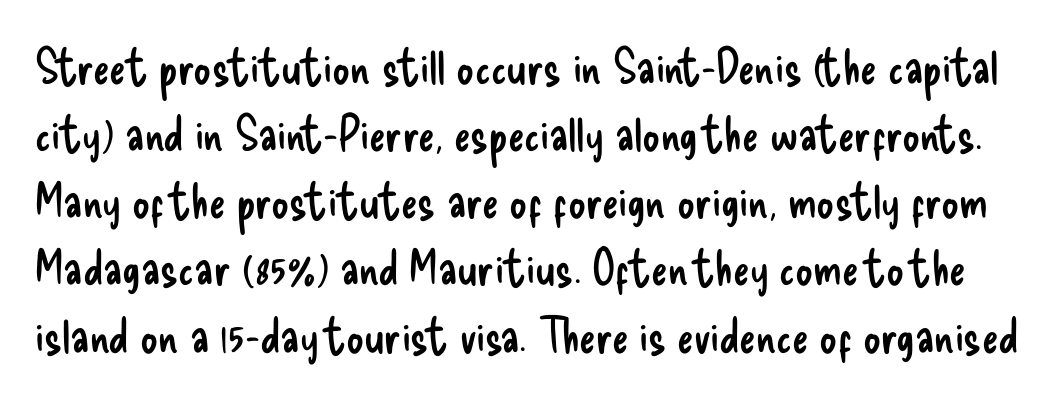
Q: Is the text bold? A: No.
Q: Is the text italic (slanted)? A: No, it is upright.
Q: Is the typeface a serif or a sans-serif typeface? A: Sans-serif.
Q: Is the text underlined? A: No.
Q: Is the spacing between letters normal or unusually wide? A: Normal.
Q: Is the spacing between lines tight, normal or loose? A: Normal.
Q: Width (condensed, normal, or wide)? A: Condensed.
Q: Stroke contrast? A: Low.
Q: x-height? A: Small.
Q: Monospaced? A: No.
